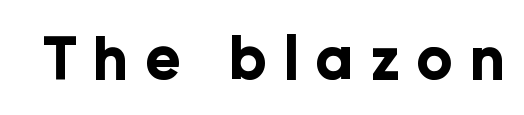
Q: Is the text bold? A: Yes.
Q: Is the text italic (slanted)? A: No, it is upright.
Q: Is the typeface a serif or a sans-serif typeface? A: Sans-serif.
Q: Is the text underlined? A: No.
Q: Is the spacing between letters normal or unusually wide? A: Unusually wide.
Q: Width (condensed, normal, or wide)? A: Normal.
Q: Stroke contrast? A: Low.
Q: x-height? A: Medium.
Q: Monospaced? A: No.
